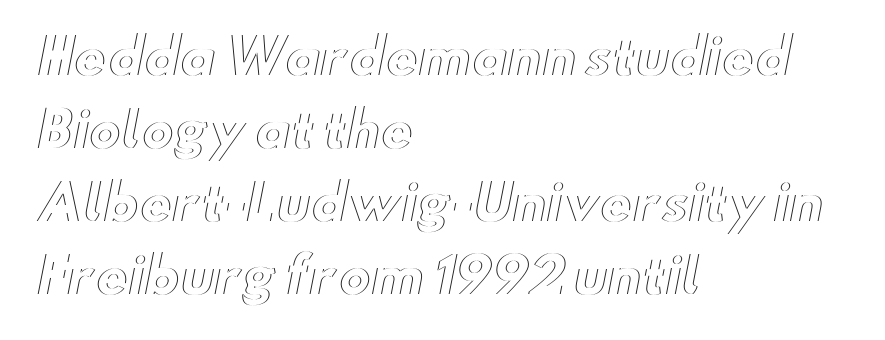
The image shows 49 px wide type; set left-aligned, normal line spacing (1.49x), normal letter spacing, not underlined; a small x-height.
